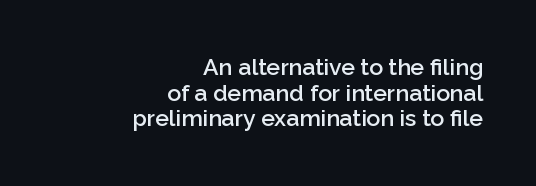
{"italic": "no", "bold": "semi", "underline": "no", "align": "right", "line_spacing": "tight", "line_spacing_ratio": 1.11, "letter_spacing": "normal", "letter_spacing_em": 0.0, "glyph_px": 23}
